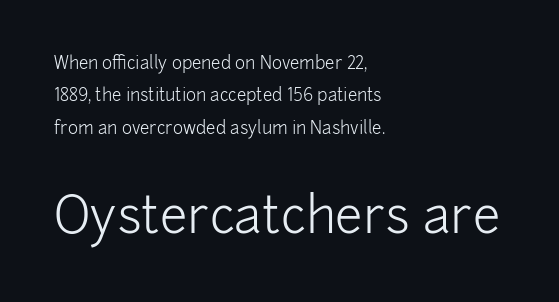
The letters advance in unequal steps, a hallmark of proportional type. Is the block centered? No — it sits flush against the left margin. The type sits square on the baseline with zero lean. Block two is the big one; block one sits smaller above it.
